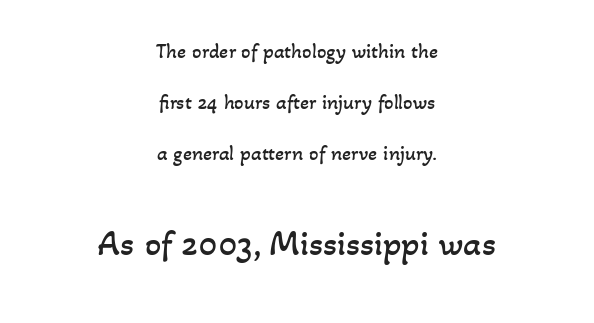
Q: Is the text bold? A: No.
Q: Is the text underlined? A: No.
Q: How is the paragraph aligned? A: Centered.
Q: Is the spacing between letters normal or unusually wide? A: Normal.
Q: Is the spacing between lines tight, normal or loose? A: Loose.
Q: Which block of text is set in a larger size, the first (top) or the second (bottom)? A: The second (bottom) one.
Q: Width (condensed, normal, or wide)? A: Normal.
Q: Stroke contrast? A: Low.
Q: x-height? A: Small.
Q: Monospaced? A: No.
